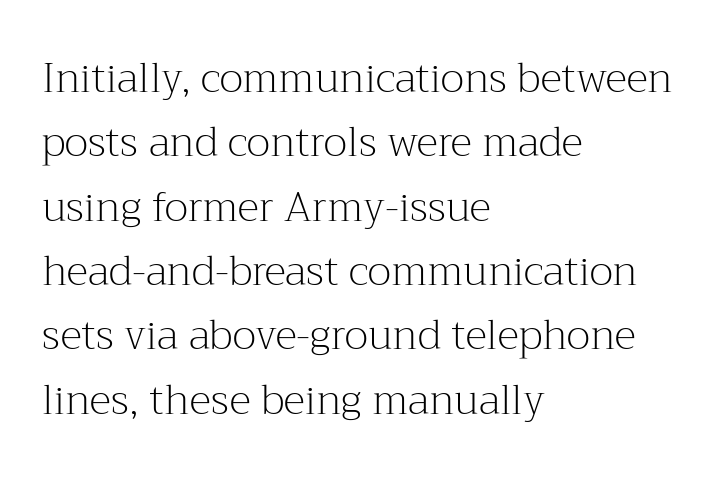
Horizontally, the lines are justified to the leading edge only. Quick note: underline off. I'd call this a serif setting — the letters wear small feet. This is not heavy type; no bold has been used. No extra tracking has been applied to these lines.
